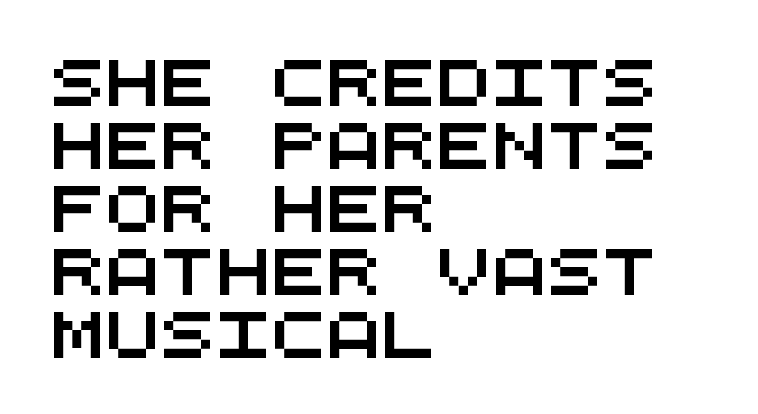
Q: Is the typeface a serif or a sans-serif typeface? A: Sans-serif.
Q: Is the text underlined? A: No.
Q: How is the paragraph aligned? A: Left-aligned.
Q: Is the spacing between letters normal or unusually wide? A: Normal.
Q: Is the spacing between lines tight, normal or loose? A: Normal.
Q: Width (condensed, normal, or wide)? A: Wide.
Q: Stroke contrast? A: Medium.
Q: x-height? A: Large.
Q: Monospaced? A: Yes.
